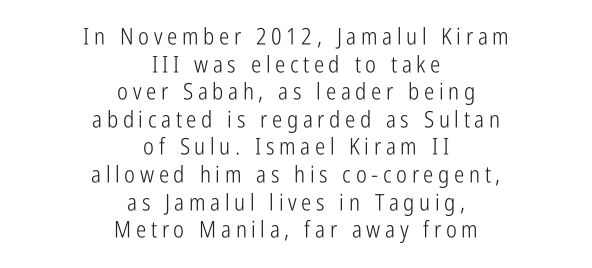
Each row of text sits above clean, open space. In terms of posture, this sample is upright. The letters are spread apart with noticeably loose tracking. The rag falls on both sides of this text block equally.
